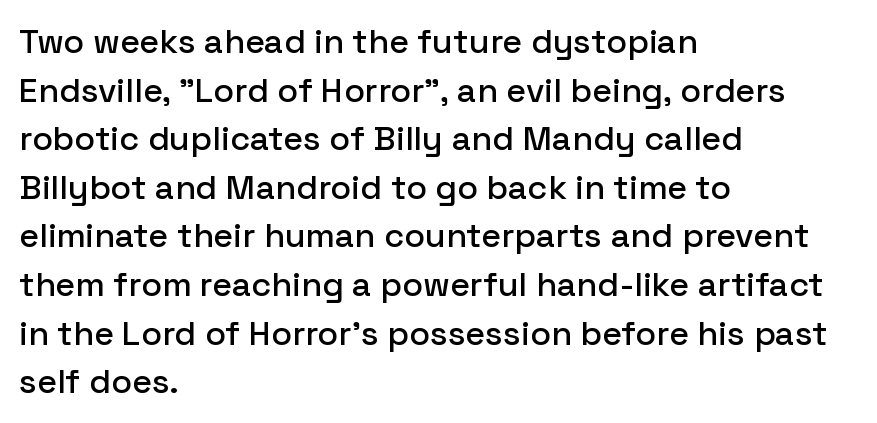
The image shows 34 px sans-serif type, upright; set left-aligned, normal line spacing (1.43x), normal letter spacing, not underlined; low stroke contrast and a medium x-height.
